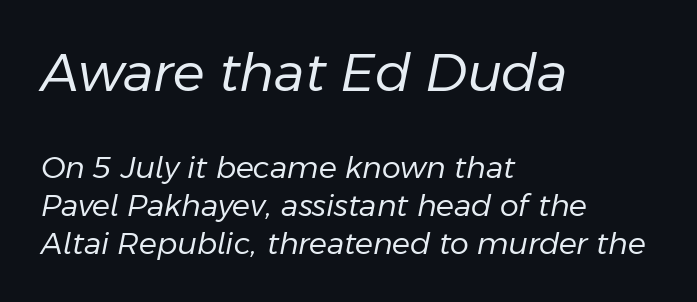
Q: Is the text bold? A: No.
Q: Is the text italic (slanted)? A: Yes, it leans right by about 11 degrees.
Q: Is the text underlined? A: No.
Q: How is the paragraph aligned? A: Left-aligned.
Q: Is the spacing between letters normal or unusually wide? A: Normal.
Q: Is the spacing between lines tight, normal or loose? A: Normal.
Q: Which block of text is set in a larger size, the first (top) or the second (bottom)? A: The first (top) one.
Q: Width (condensed, normal, or wide)? A: Normal.
Q: Stroke contrast? A: Low.
Q: x-height? A: Medium.
Q: Monospaced? A: No.
